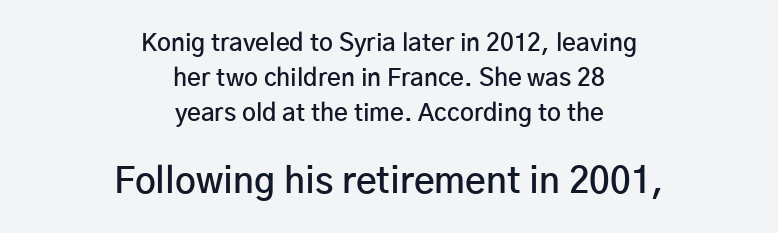
The horizontal fit of the characters is conventional and even. Is this a sans? Yes — the strokes have no serifs. A fair bit of extra ink — the face is semibold, not bold. The letters advance in unequal steps, a hallmark of proportional type.
